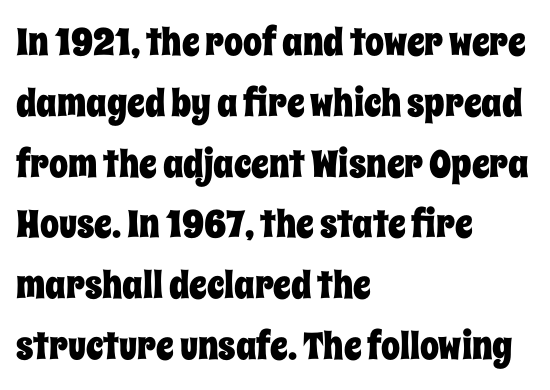
The image shows 38 px condensed type, upright; set left-aligned, normal line spacing (1.6x), normal letter spacing, not underlined; low stroke contrast and a large x-height.
